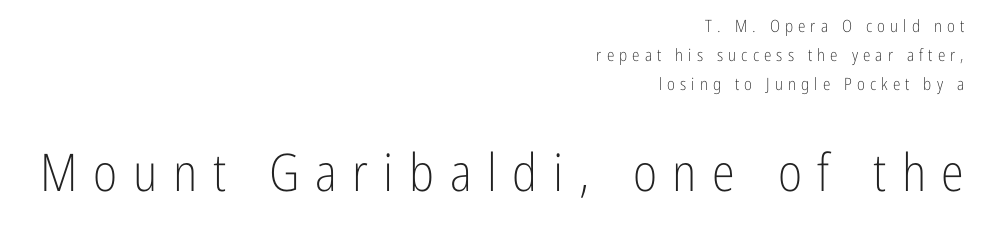
{"serif": "no", "italic": "no", "bold": "no", "weight": "light", "width": "condensed", "stroke_contrast": "low", "x_height": "medium", "monospaced": "no", "underline": "no", "align": "right", "line_spacing": "normal", "line_spacing_ratio": 1.7, "letter_spacing": "wide", "letter_spacing_em": 0.3, "larger_block": "second", "size_ratio": 3.06, "glyph_px": 52}
